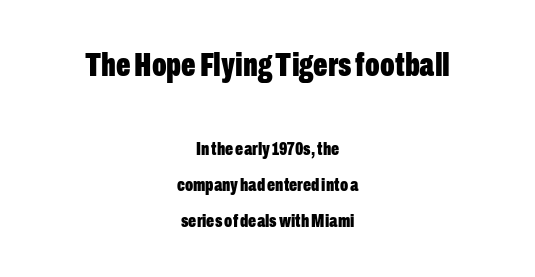
The image shows 34 px bold, condensed sans-serif type, upright; set centered, loose line spacing (1.9x), normal letter spacing, not underlined; the first (top) block is 1.79x larger; low stroke contrast and a medium x-height.
